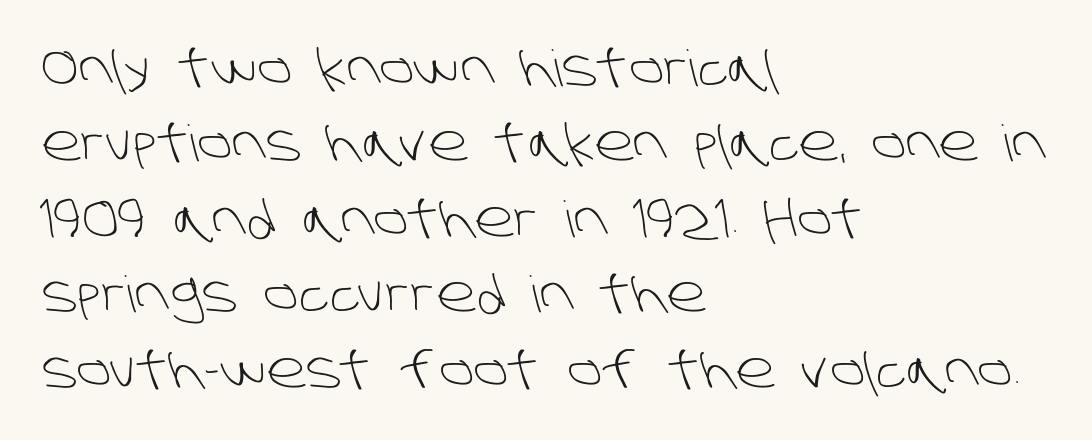
{"serif": "no", "bold": "no", "weight": "light", "width": "normal", "stroke_contrast": "low", "x_height": "large", "monospaced": "no", "underline": "no", "align": "left", "line_spacing": "normal", "line_spacing_ratio": 1.51, "letter_spacing": "normal", "letter_spacing_em": 0.0, "glyph_px": 50}
